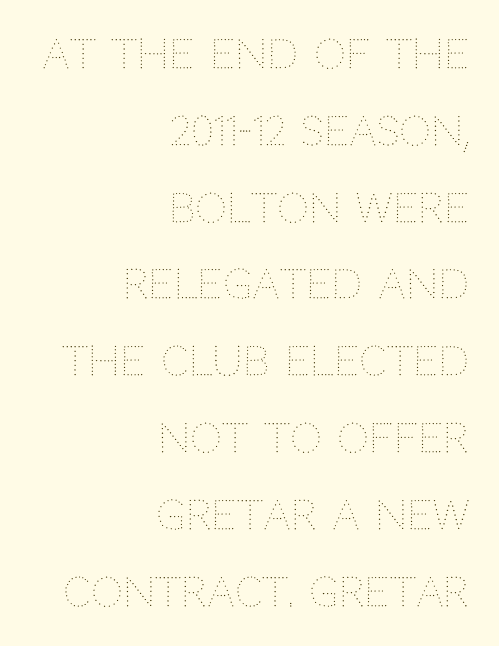
The image shows 40 px thin type, upright; set right-aligned, loose line spacing (1.92x), normal letter spacing, not underlined; medium stroke contrast and a large x-height.
